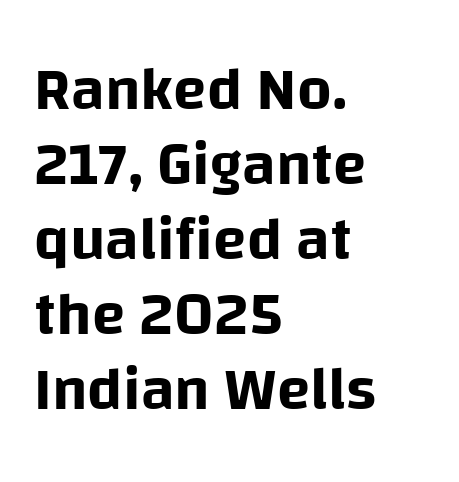
The image shows 61 px sans-serif type, upright; set left-aligned, line spacing 1.23x, normal letter spacing, not underlined; low stroke contrast and a large x-height.
